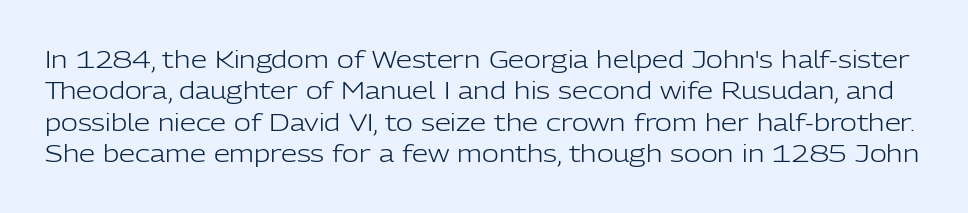
The image shows 23 px text type, upright; set normal line spacing (1.36x), normal letter spacing, not underlined.
